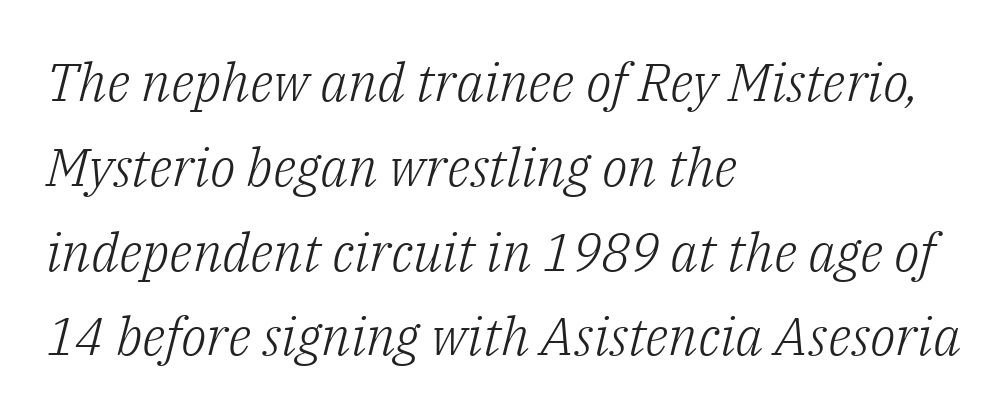
These lines are set flush left with a ragged right edge. Note the varied advance widths — an 'i' is clearly narrower than an 'm'. Rule under the text: the space is simply empty. A serif font was chosen for this passage. Weight: regular or lighter. It's the slanting kind of type.
